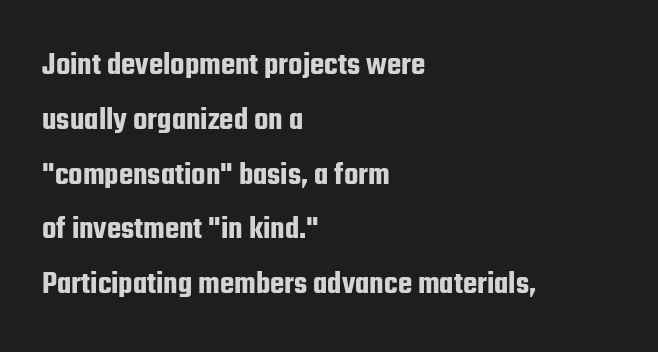
Q: Is the text italic (slanted)? A: No, it is upright.
Q: Is the typeface a serif or a sans-serif typeface? A: Sans-serif.
Q: Is the text underlined? A: No.
Q: How is the paragraph aligned? A: Left-aligned.
Q: Is the spacing between letters normal or unusually wide? A: Normal.
Q: Is the spacing between lines tight, normal or loose? A: Normal.
Q: Width (condensed, normal, or wide)? A: Condensed.
Q: Stroke contrast? A: Low.
Q: x-height? A: Medium.
Q: Monospaced? A: No.
